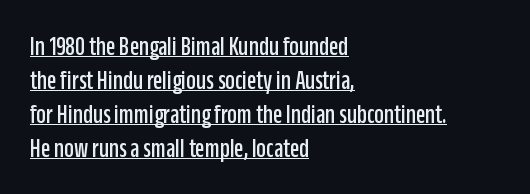
The image shows 27 px text type, upright; set left-aligned, normal line spacing (1.26x), normal letter spacing, underlined.
